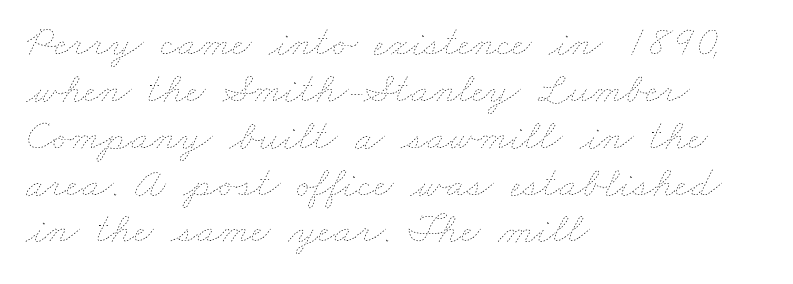
{"bold": "no", "weight": "thin", "width": "wide", "stroke_contrast": "low", "x_height": "small", "monospaced": "no", "underline": "no", "align": "left", "line_spacing": "tight", "line_spacing_ratio": 1.09, "letter_spacing": "normal", "letter_spacing_em": 0.0, "glyph_px": 43}
